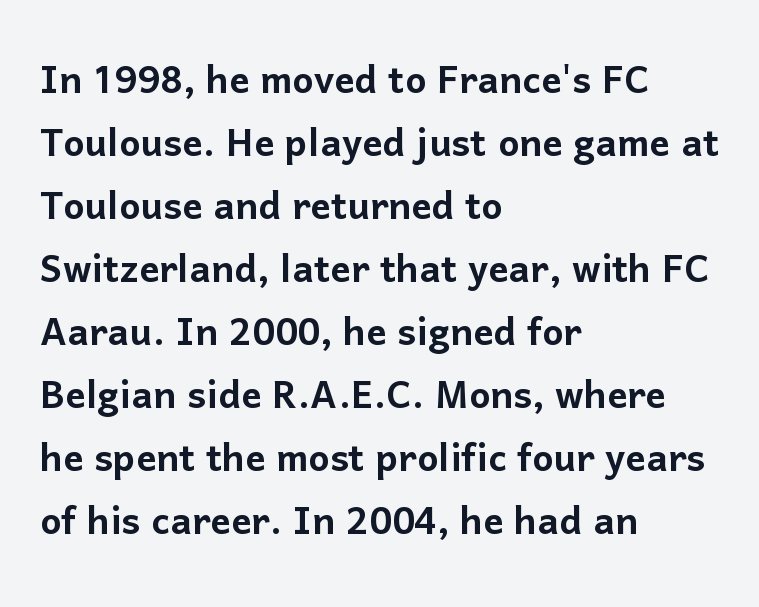
Q: Is the text italic (slanted)? A: No, it is upright.
Q: Is the typeface a serif or a sans-serif typeface? A: Sans-serif.
Q: Is the text underlined? A: No.
Q: How is the paragraph aligned? A: Left-aligned.
Q: Is the spacing between letters normal or unusually wide? A: Normal.
Q: Is the spacing between lines tight, normal or loose? A: Normal.
Q: Width (condensed, normal, or wide)? A: Normal.
Q: Stroke contrast? A: Low.
Q: x-height? A: Medium.
Q: Monospaced? A: No.
